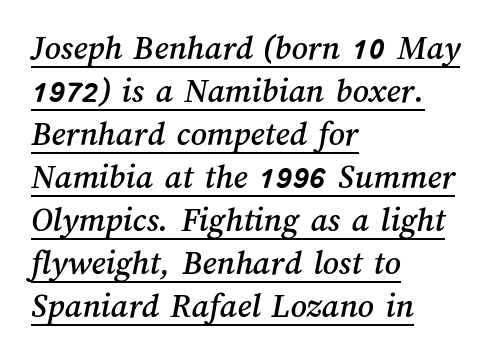
The image shows 35 px text type; set left-aligned, line spacing 1.23x, normal letter spacing, underlined; medium stroke contrast and a medium x-height.
